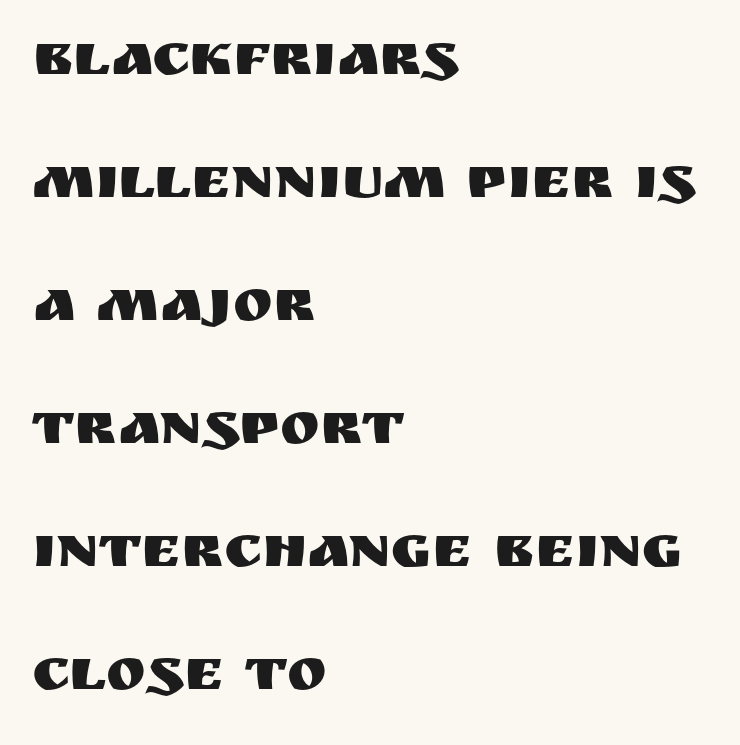
{"serif": "no", "italic": "no", "width": "normal", "stroke_contrast": "medium", "x_height": "large", "monospaced": "no", "underline": "no", "align": "left", "line_spacing": "loose", "line_spacing_ratio": 2.05, "letter_spacing": "normal", "letter_spacing_em": 0.0, "glyph_px": 60}
